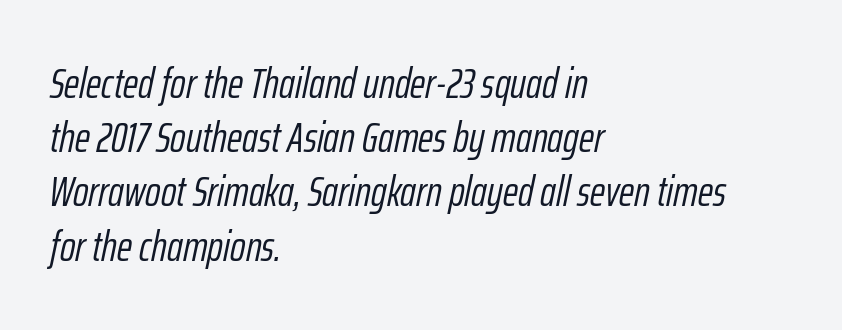
{"italic": "yes", "lean": "right", "slant_degrees": 12, "bold": "no", "weight": "light", "width": "condensed", "stroke_contrast": "low", "x_height": "medium", "monospaced": "no", "underline": "no", "align": "left", "line_spacing": "normal", "line_spacing_ratio": 1.29, "letter_spacing": "normal", "letter_spacing_em": 0.0, "glyph_px": 42}
